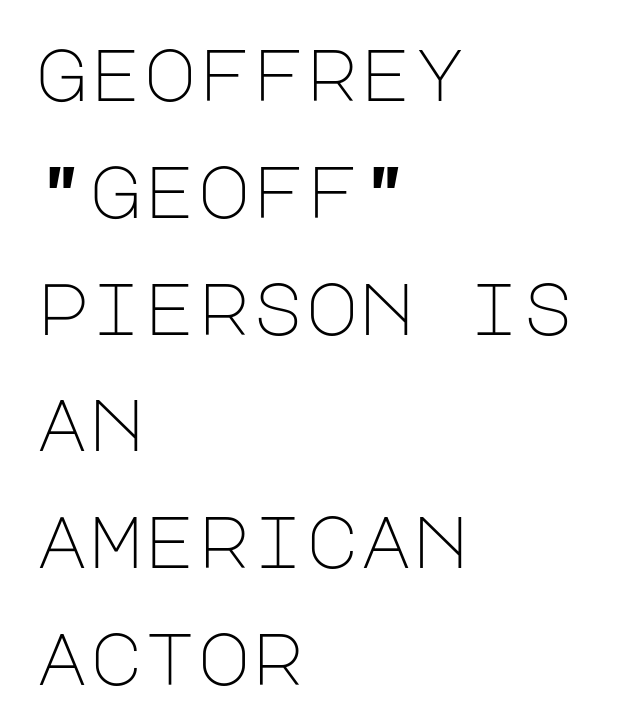
Q: Is the text bold? A: No.
Q: Is the text italic (slanted)? A: No, it is upright.
Q: Is the typeface a serif or a sans-serif typeface? A: Sans-serif.
Q: Is the text underlined? A: No.
Q: How is the paragraph aligned? A: Left-aligned.
Q: Is the spacing between letters normal or unusually wide? A: Normal.
Q: Is the spacing between lines tight, normal or loose? A: Normal.
Q: Width (condensed, normal, or wide)? A: Normal.
Q: Stroke contrast? A: Low.
Q: x-height? A: Large.
